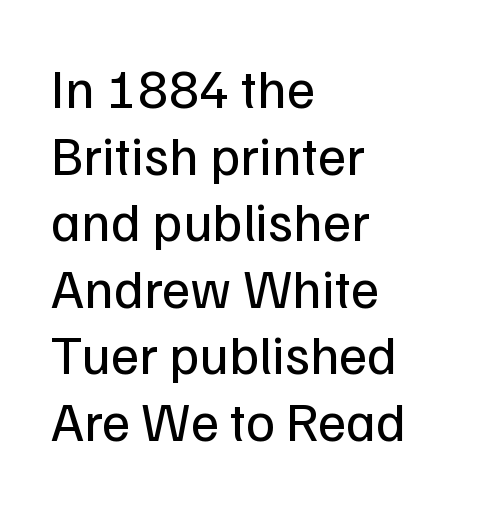
Q: Is the text bold? A: No.
Q: Is the text italic (slanted)? A: No, it is upright.
Q: Is the typeface a serif or a sans-serif typeface? A: Sans-serif.
Q: Is the text underlined? A: No.
Q: How is the paragraph aligned? A: Left-aligned.
Q: Is the spacing between letters normal or unusually wide? A: Normal.
Q: Width (condensed, normal, or wide)? A: Normal.
Q: Stroke contrast? A: Low.
Q: x-height? A: Medium.
Q: Monospaced? A: No.
